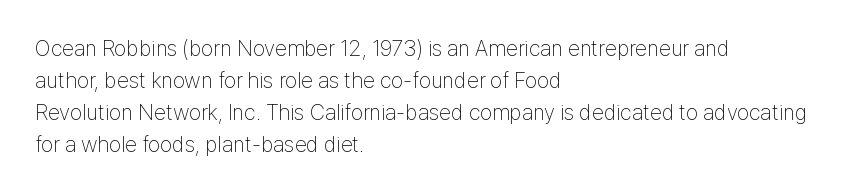
Q: Is the text bold? A: No.
Q: Is the text italic (slanted)? A: No, it is upright.
Q: Is the text underlined? A: No.
Q: How is the paragraph aligned? A: Left-aligned.
Q: Is the spacing between letters normal or unusually wide? A: Normal.
Q: Is the spacing between lines tight, normal or loose? A: Normal.
